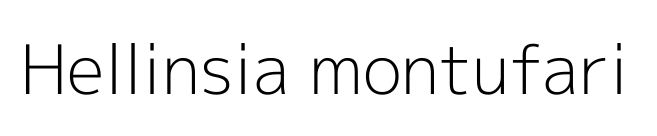
Q: Is the text bold? A: No.
Q: Is the text italic (slanted)? A: No, it is upright.
Q: Is the typeface a serif or a sans-serif typeface? A: Sans-serif.
Q: Is the text underlined? A: No.
Q: Is the spacing between letters normal or unusually wide? A: Normal.
Q: Width (condensed, normal, or wide)? A: Normal.
Q: x-height? A: Medium.
Q: Monospaced? A: No.
